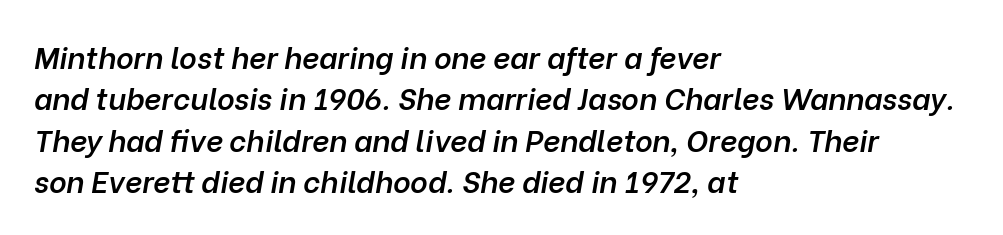
A classic flush-left, rag-right setting is used for this passage. The passage shown leans; its letterforms are oblique. The specimen omits any rule beneath the text block's lines. Spacing verdict: proportional, widths tailored to each character.
